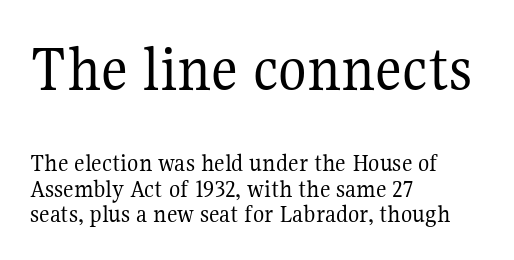
A typesetter would mark this as roman, not italic. Reading down the column, the eye jumps only a short way to each next line. Quick note: underline off. A typesetter would call this proportional, since set widths differ per character.
